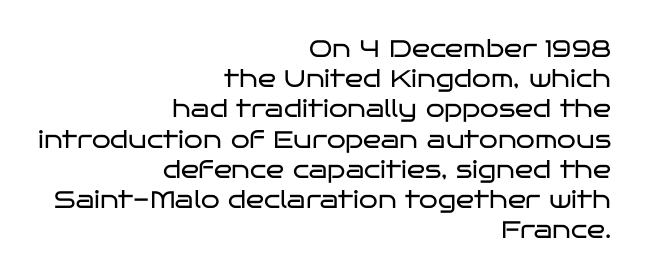
{"italic": "no", "bold": "no", "underline": "no", "align": "right", "line_spacing": "normal", "line_spacing_ratio": 1.26, "letter_spacing": "normal", "letter_spacing_em": 0.0, "glyph_px": 24}
